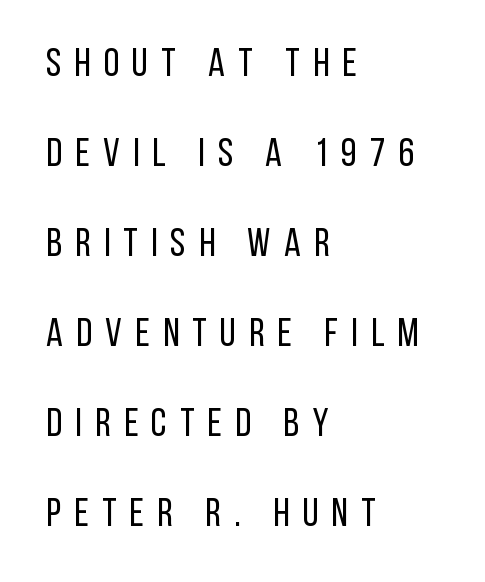
The image shows 40 px regular-weight, condensed sans-serif type, upright; set left-aligned, loose line spacing (2.25x), unusually wide letter spacing (+0.33 em), not underlined; low stroke contrast and a large x-height.
